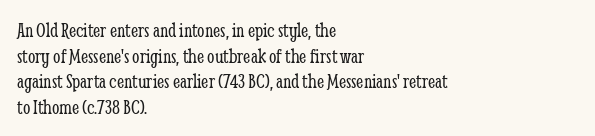
The image shows 21 px text type, upright; set left-aligned, line spacing 1.22x, normal letter spacing, not underlined.
